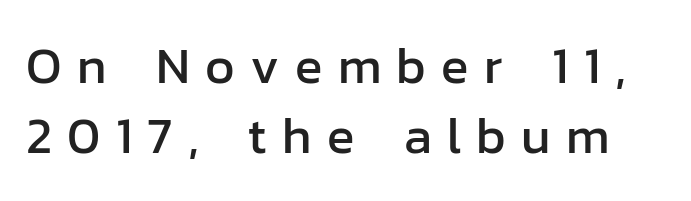
Observe the absence of serifs on each vertical stroke in this sample. Character widths vary here, with narrow letters taking less room than wide ones. The type sits square on the baseline with zero lean. Horizontal bands of white between lines are of average thickness.
